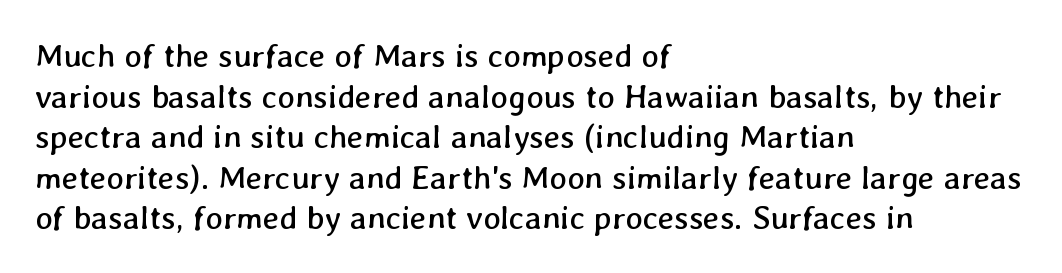
Q: Is the text bold? A: No.
Q: Is the text underlined? A: No.
Q: How is the paragraph aligned? A: Left-aligned.
Q: Is the spacing between letters normal or unusually wide? A: Normal.
Q: Width (condensed, normal, or wide)? A: Normal.
Q: Stroke contrast? A: Low.
Q: x-height? A: Medium.
Q: Monospaced? A: No.
